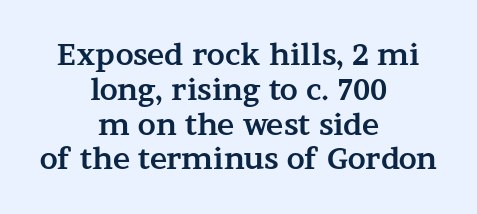
The image shows 29 px bold, wide serif type, upright; set centered, line spacing 1.2x, normal letter spacing, not underlined; medium stroke contrast and a medium x-height.
